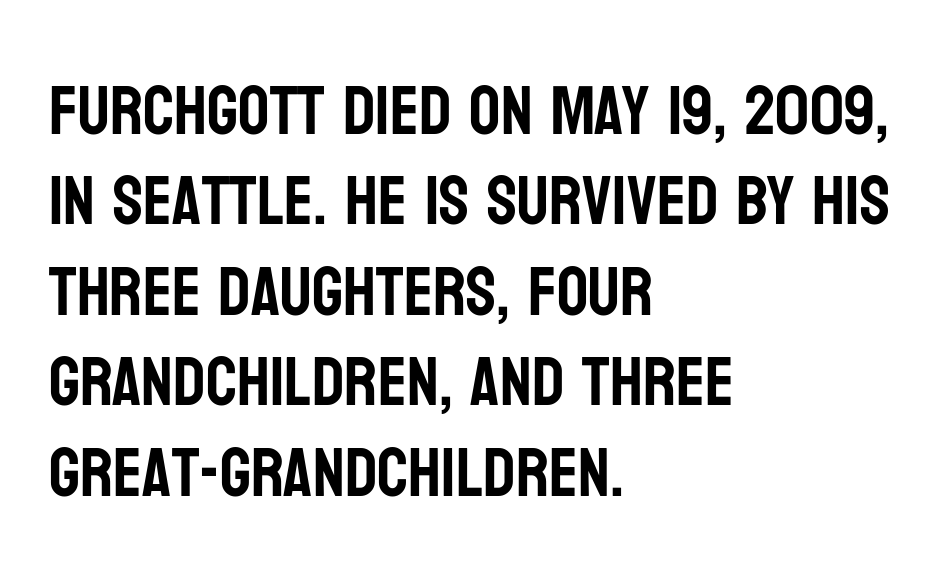
The image shows 69 px condensed sans-serif type, upright; set left-aligned, normal line spacing (1.31x), normal letter spacing, not underlined; low stroke contrast and a large x-height.
